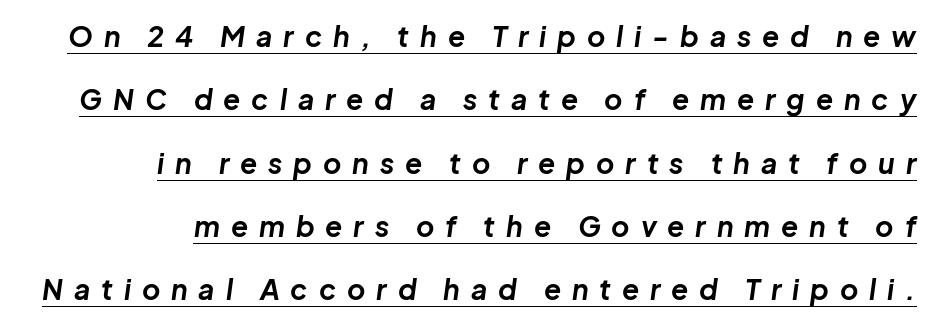
The glyphs have the mass of a bold cut. Posture: slanted. These characters rest on top of a visible drawn line. Varying glyph widths throughout — classic text-font behaviour.
